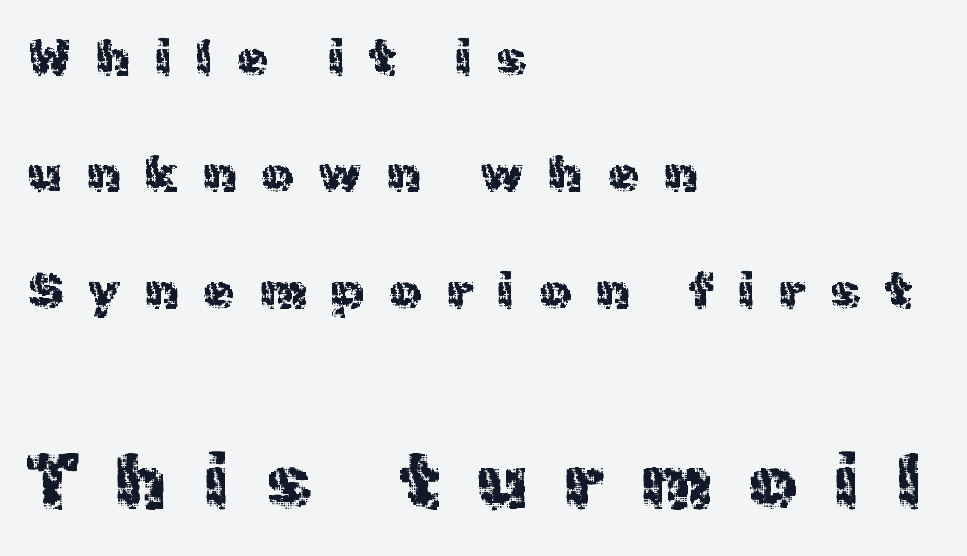
The setting favours the left margin, as ordinary paragraphs usually do. Characters remain perfectly vertical along every line. Does the leading feel generous? Absolutely, it's lavish. The tracking reads as deliberately expanded to a designer's eye. Here the designer chose a conventional face with non-uniform glyph widths. Letterform terminals end flat and unadorned throughout the passage.
